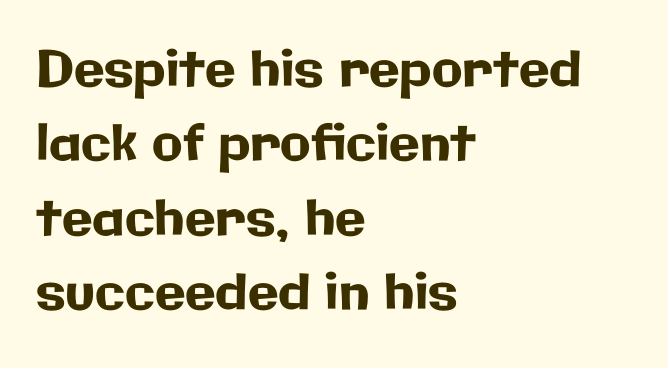
Q: Is the text italic (slanted)? A: No, it is upright.
Q: Is the typeface a serif or a sans-serif typeface? A: Sans-serif.
Q: Is the text underlined? A: No.
Q: How is the paragraph aligned? A: Left-aligned.
Q: Is the spacing between letters normal or unusually wide? A: Normal.
Q: Is the spacing between lines tight, normal or loose? A: Normal.
Q: Width (condensed, normal, or wide)? A: Normal.
Q: Stroke contrast? A: Low.
Q: x-height? A: Medium.
Q: Monospaced? A: No.
